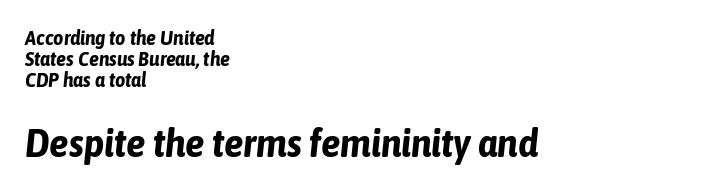
Looking at the ascenders, they clearly lean. Note the varied advance widths — an 'i' is clearly narrower than an 'm'. These lines keep a tight, regular rhythm from letter to letter. Two sizes are in play, and the larger belongs to the second block. Does the copy run flush right? No — it runs flush left.
